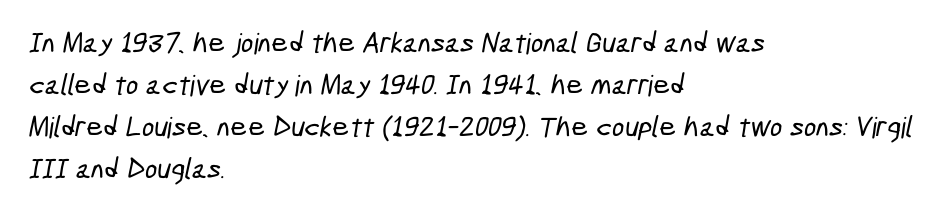
{"serif": "no", "width": "condensed", "stroke_contrast": "low", "x_height": "medium", "monospaced": "no", "underline": "no", "align": "left", "line_spacing": "normal", "line_spacing_ratio": 1.45, "letter_spacing": "normal", "letter_spacing_em": 0.0, "glyph_px": 29}
